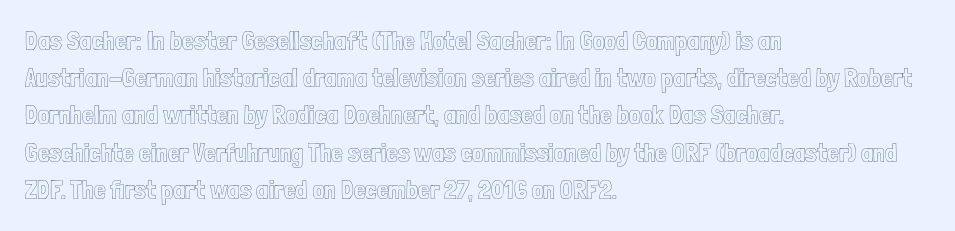
The image shows 26 px text type, upright; set left-aligned, normal line spacing (1.43x), normal letter spacing, not underlined.
